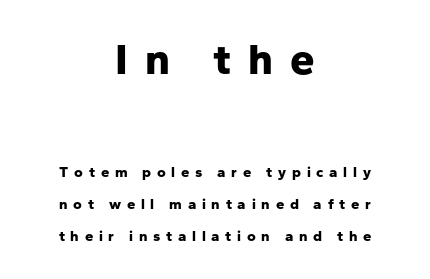
Compared with an ordinary text face, these strokes are far heavier — a full bold. Here the designer chose a conventional face with non-uniform glyph widths. This sample trades compactness for vertical openness between lines. Visually, the top section dominates because its glyphs are scaled up. A bare baseline throughout the passage.
